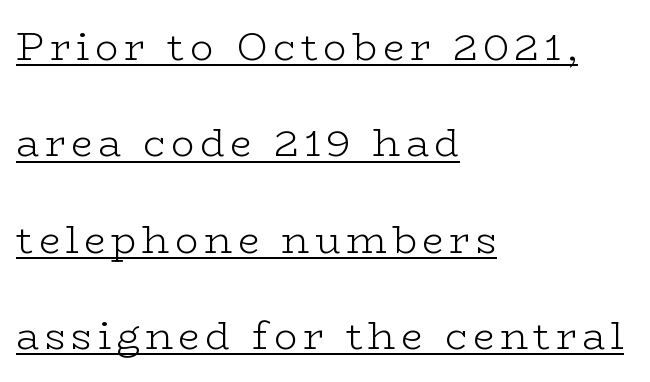
Q: Is the text bold? A: No.
Q: Is the text italic (slanted)? A: No, it is upright.
Q: Is the typeface a serif or a sans-serif typeface? A: Serif.
Q: Is the text underlined? A: Yes.
Q: How is the paragraph aligned? A: Left-aligned.
Q: Is the spacing between lines tight, normal or loose? A: Loose.
Q: Width (condensed, normal, or wide)? A: Wide.
Q: Stroke contrast? A: Low.
Q: x-height? A: Medium.
Q: Monospaced? A: No.
